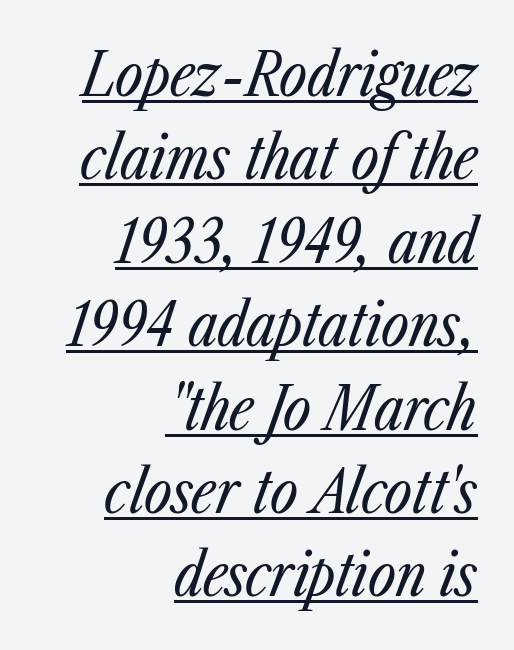
The passage shown leans; its letterforms are oblique. Descenders here cross a horizontal rule under the line. The face used here is rendered with its standard letterfit. Vertical stems look standard width or narrower in stroke. Notice how descenders clear the ascenders below comfortably — that's standard leading.
